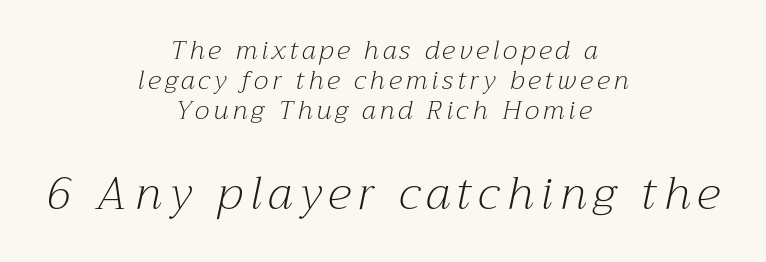
The image shows 46 px light serif type, italic (leaning right); set centered, tight line spacing (1.15x), not underlined; the second (bottom) block is 1.77x larger; medium stroke contrast and a medium x-height.
